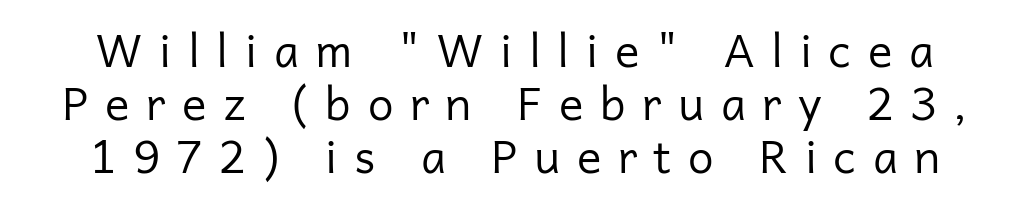
Notice how the stems are strictly vertical — no italics here. Has an underline been added? It has not. A light-to-regular cut is what we see here. The text was rendered using a sans face with plain stroke endings.
